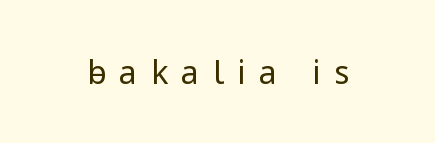
The cut favours lightness, reaching ordinary text weight at its darkest. Each letter keeps its own natural width here, so spacing adapts to shape. Regarding serifs, this sample does without them. A typesetter would mark this as roman, not italic.
